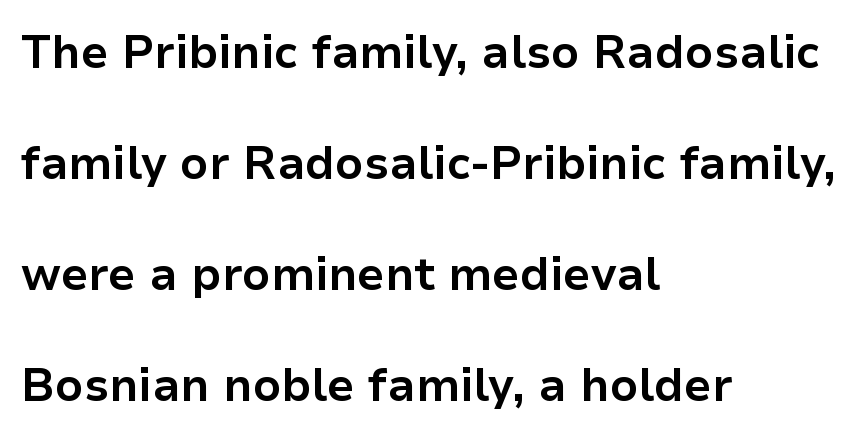
{"serif": "no", "italic": "no", "bold": "yes", "weight": "bold", "width": "normal", "stroke_contrast": "low", "x_height": "medium", "monospaced": "no", "underline": "no", "align": "left", "line_spacing": "loose", "line_spacing_ratio": 2.41, "letter_spacing": "normal", "letter_spacing_em": 0.0, "glyph_px": 46}
